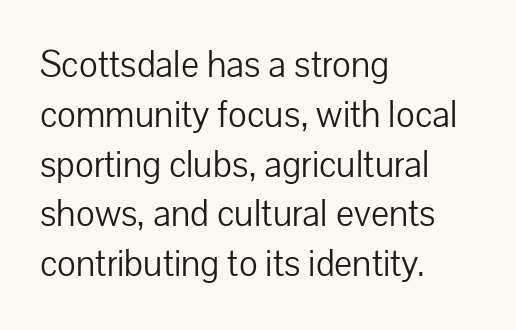
{"serif": "no", "italic": "no", "bold": "no", "weight": "light", "width": "normal", "stroke_contrast": "low", "x_height": "medium", "monospaced": "no", "underline": "no", "align": "left", "line_spacing": "normal", "line_spacing_ratio": 1.31, "letter_spacing": "normal", "letter_spacing_em": 0.0, "glyph_px": 38}
